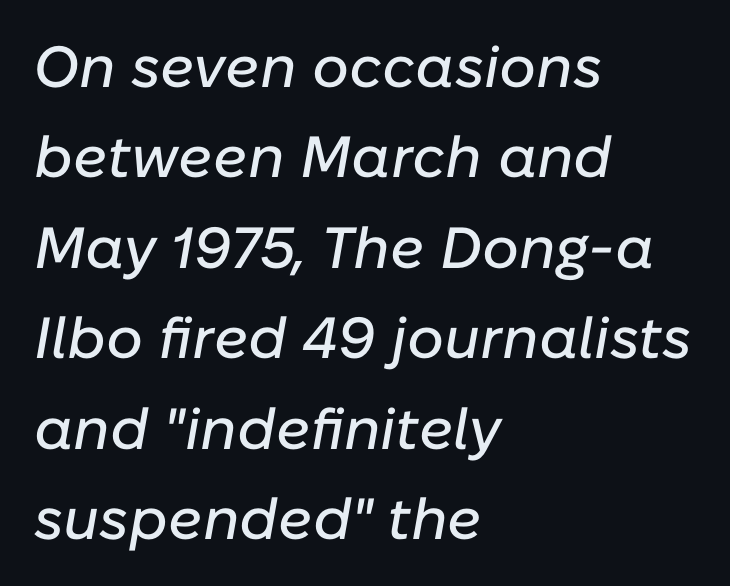
The image shows 58 px text type, italic (leaning right); set left-aligned, normal line spacing (1.56x), normal letter spacing, not underlined; low stroke contrast and a medium x-height.
